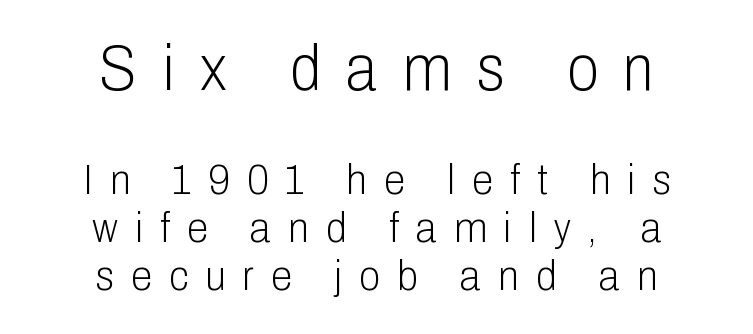
Q: Is the text bold? A: No.
Q: Is the text italic (slanted)? A: No, it is upright.
Q: Is the typeface a serif or a sans-serif typeface? A: Sans-serif.
Q: Is the text underlined? A: No.
Q: How is the paragraph aligned? A: Centered.
Q: Is the spacing between letters normal or unusually wide? A: Unusually wide.
Q: Is the spacing between lines tight, normal or loose? A: Tight.
Q: Which block of text is set in a larger size, the first (top) or the second (bottom)? A: The first (top) one.
Q: Width (condensed, normal, or wide)? A: Condensed.
Q: Stroke contrast? A: Low.
Q: x-height? A: Medium.
Q: Monospaced? A: No.
